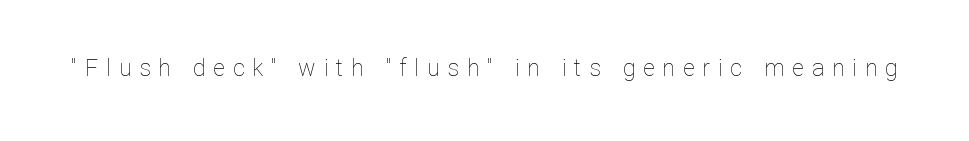
Q: Is the text bold? A: No.
Q: Is the text italic (slanted)? A: No, it is upright.
Q: Is the text underlined? A: No.
Q: Is the spacing between letters normal or unusually wide? A: Unusually wide.
